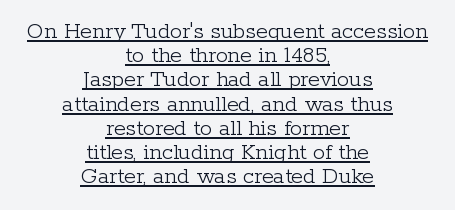
The image shows 24 px text type, upright; set centered, tight line spacing (1.01x), normal letter spacing, underlined.
